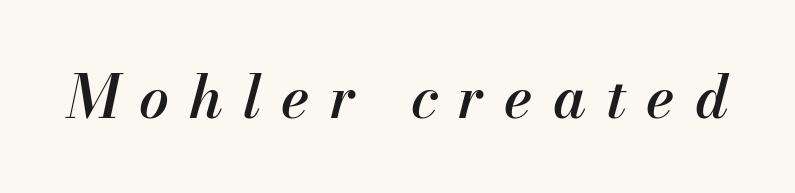
Every letter is mildly thick-stroked: semibold rather than bold. The face used here is rendered with a markedly widened letterfit. Emphasis-style slanted type is in use. Rule under the text: the space is simply empty. The face used here is proportionally spaced, like ordinary book or web type.
